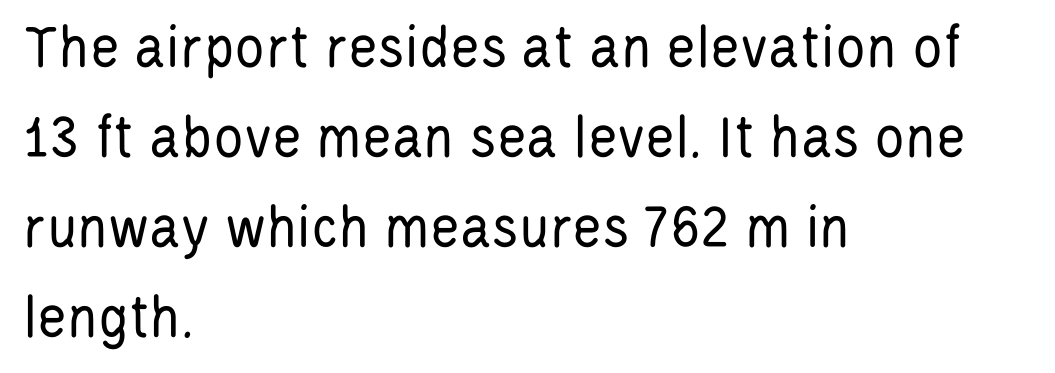
{"serif": "no", "italic": "no", "bold": "no", "weight": "regular", "width": "condensed", "stroke_contrast": "low", "x_height": "large", "monospaced": "no", "underline": "no", "align": "left", "line_spacing": "normal", "line_spacing_ratio": 1.43, "letter_spacing": "normal", "letter_spacing_em": 0.0, "glyph_px": 63}
